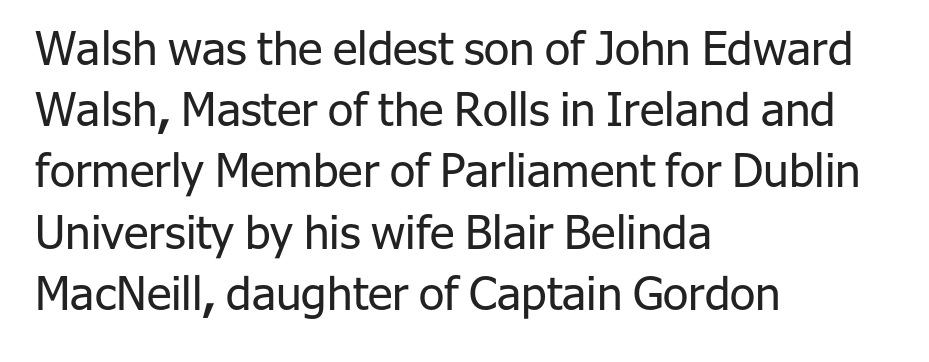
Q: Is the text bold? A: No.
Q: Is the text italic (slanted)? A: No, it is upright.
Q: Is the typeface a serif or a sans-serif typeface? A: Sans-serif.
Q: Is the text underlined? A: No.
Q: How is the paragraph aligned? A: Left-aligned.
Q: Is the spacing between letters normal or unusually wide? A: Normal.
Q: Is the spacing between lines tight, normal or loose? A: Normal.
Q: Width (condensed, normal, or wide)? A: Normal.
Q: Stroke contrast? A: Low.
Q: x-height? A: Medium.
Q: Monospaced? A: No.
